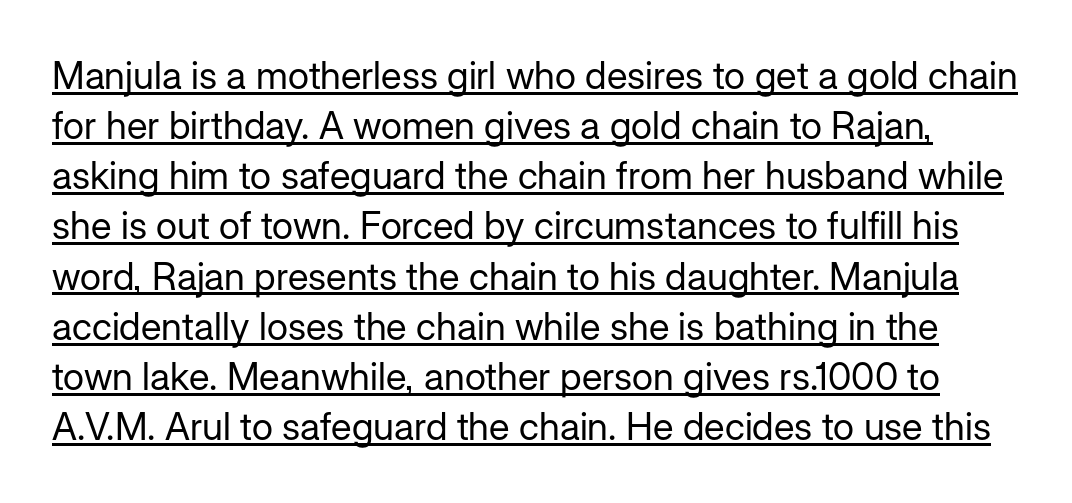
The image shows 38 px regular-weight sans-serif type, upright; set normal line spacing (1.32x), normal letter spacing, underlined; low stroke contrast and a medium x-height.
